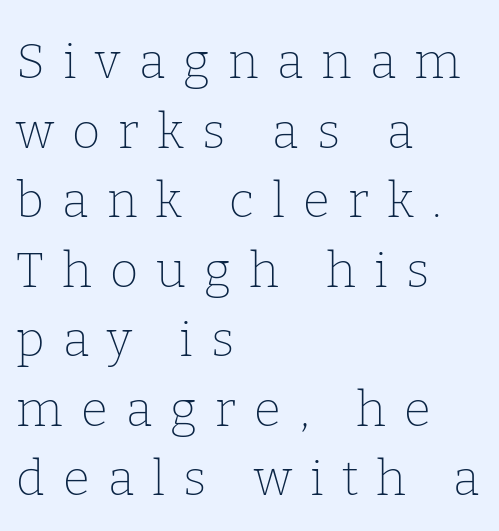
A light-to-regular cut is what we see here. This is serif lettering, the kind often seen in printed books. The passage shown is typed in a proportional face where columns would drift. Rows of type keep a routine distance in the vertical direction. Anything drawn beneath the words? Only blank space.
